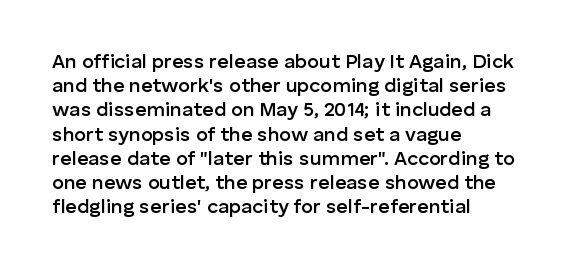
Decoration check: the copy has no underline. A typesetter would mark this as roman, not italic. The letters sit at their default tracking, neither squeezed nor spread. Each line starts at the same left margin while the right side varies. Each glyph is drawn with semibold strokes, heavier than normal yet not fully bold.
